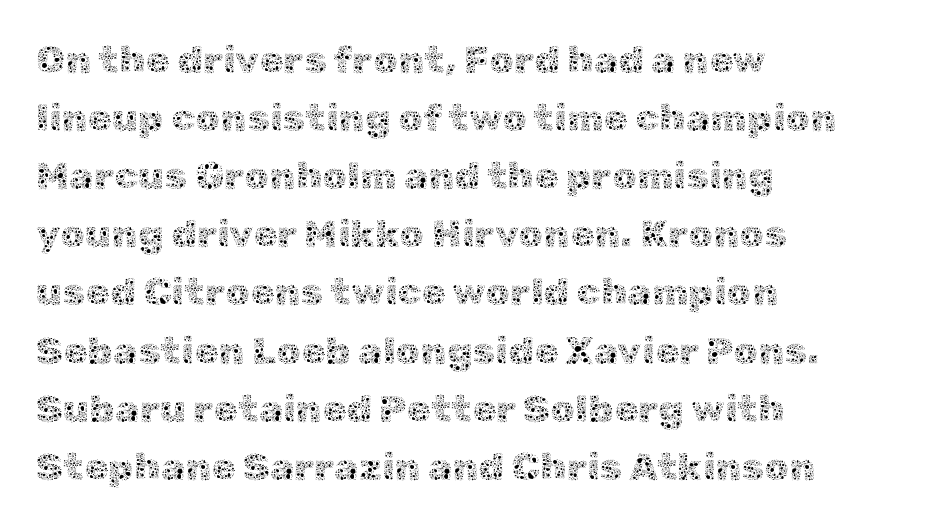
The image shows 39 px thin type, upright; set left-aligned, normal line spacing (1.49x), normal letter spacing, not underlined; a medium x-height.
